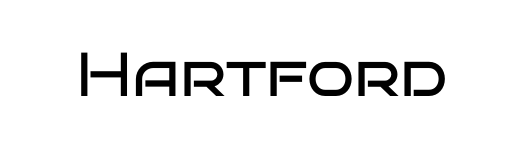
{"serif": "no", "italic": "no", "bold": "no", "weight": "regular", "width": "wide", "stroke_contrast": "low", "x_height": "large", "monospaced": "no", "underline": "no", "letter_spacing": "normal", "letter_spacing_em": 0.0, "glyph_px": 62}
